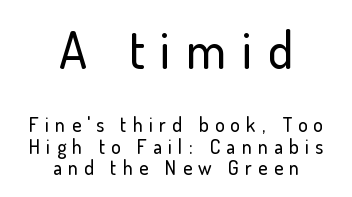
{"serif": "no", "italic": "no", "width": "normal", "stroke_contrast": "low", "x_height": "small", "monospaced": "no", "underline": "no", "align": "center", "line_spacing": "tight", "line_spacing_ratio": 1.07, "letter_spacing": "wide", "letter_spacing_em": 0.31, "larger_block": "first", "size_ratio": 2.55, "glyph_px": 51}
